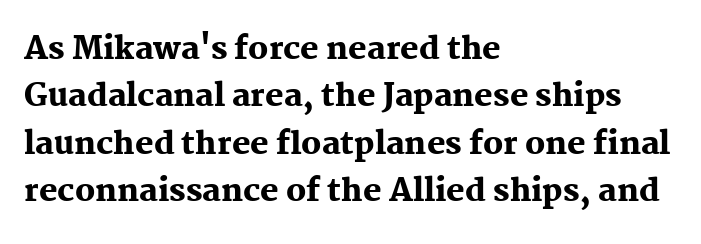
Look at the stroke-to-counter ratio: heavy, a bold. Does the lettering tilt? It doesn't — this is upright. These lines keep a tight, regular rhythm from letter to letter. This is serif lettering, the kind often seen in printed books. The lines are quadded left.
